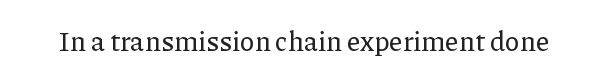
Q: Is the text italic (slanted)? A: No, it is upright.
Q: Is the text underlined? A: No.
Q: Is the spacing between letters normal or unusually wide? A: Normal.
